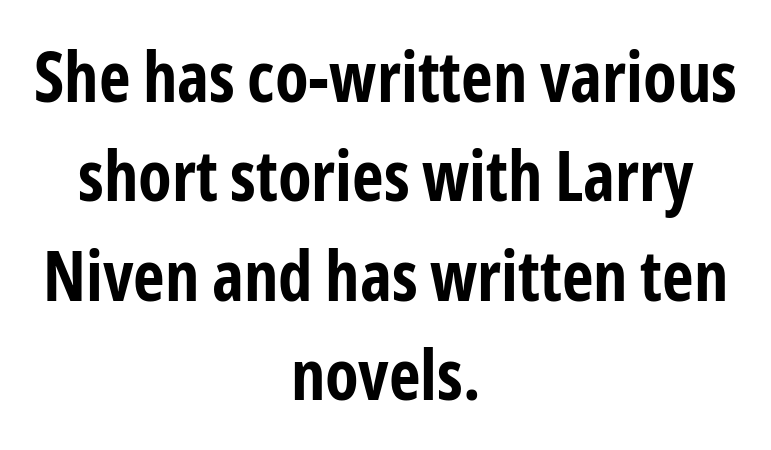
{"serif": "no", "italic": "no", "bold": "yes", "weight": "bold", "width": "condensed", "stroke_contrast": "low", "x_height": "medium", "monospaced": "no", "underline": "no", "align": "center", "line_spacing": "normal", "line_spacing_ratio": 1.44, "letter_spacing": "normal", "letter_spacing_em": 0.0, "glyph_px": 69}
